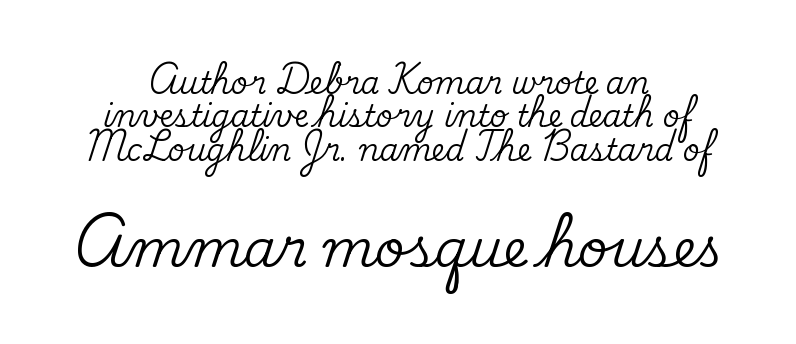
Notice how the passage keeps no hard edge, just a central spine. Glyph-to-glyph distance matches everyday printed text. Honestly, there is no underline to notice here at all. Tightly led — the rows are bunched.
